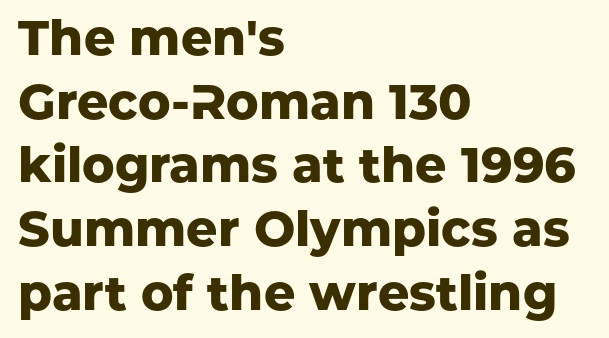
The image shows 49 px heavy sans-serif type, upright; set left-aligned, normal line spacing (1.3x), normal letter spacing, not underlined; low stroke contrast and a medium x-height.
